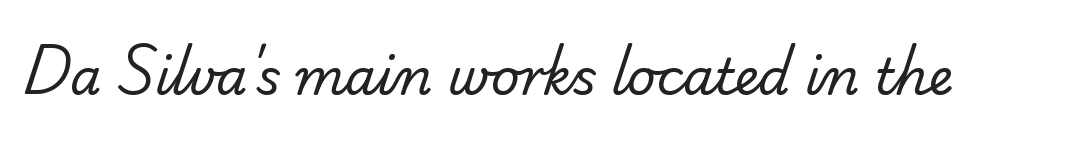
Q: Is the text bold? A: No.
Q: Is the typeface a serif or a sans-serif typeface? A: Sans-serif.
Q: Is the text underlined? A: No.
Q: Is the spacing between letters normal or unusually wide? A: Normal.
Q: Width (condensed, normal, or wide)? A: Normal.
Q: Stroke contrast? A: Low.
Q: x-height? A: Small.
Q: Monospaced? A: No.
